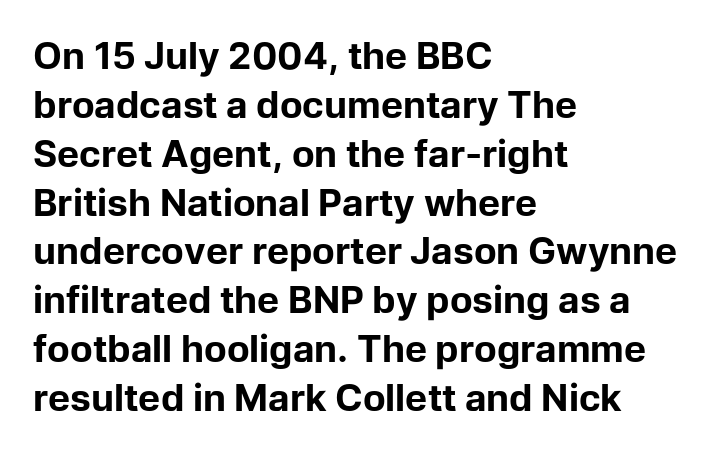
Nothing sits at the stroke ends, so this counts as sans-serif. Every row of glyphs begins at an identical x-position on the left. Compared with typical paragraphs, the rows here are spaced about the same. The face used here is rendered with its standard letterfit.
